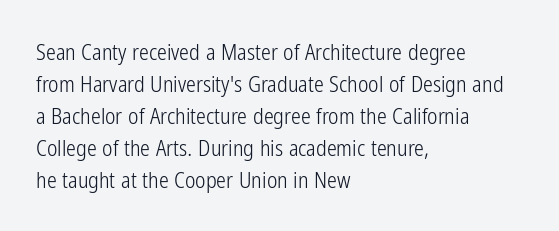
{"italic": "no", "bold": "no", "underline": "no", "align": "left", "line_spacing": "normal", "line_spacing_ratio": 1.45, "letter_spacing": "normal", "letter_spacing_em": 0.0, "glyph_px": 22}
